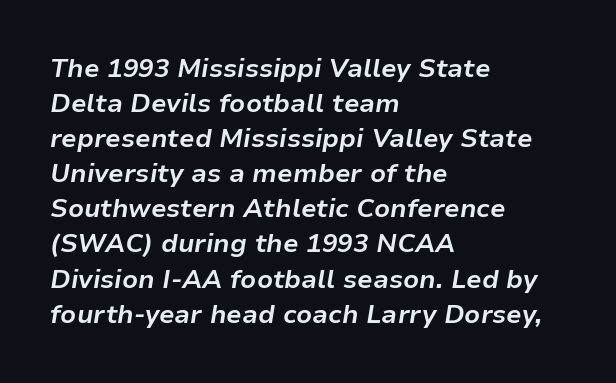
Q: Is the text bold? A: Yes.
Q: Is the text italic (slanted)? A: Yes, it leans right by about 9 degrees.
Q: Is the text underlined? A: No.
Q: How is the paragraph aligned? A: Left-aligned.
Q: Is the spacing between letters normal or unusually wide? A: Normal.
Q: Is the spacing between lines tight, normal or loose? A: Normal.
